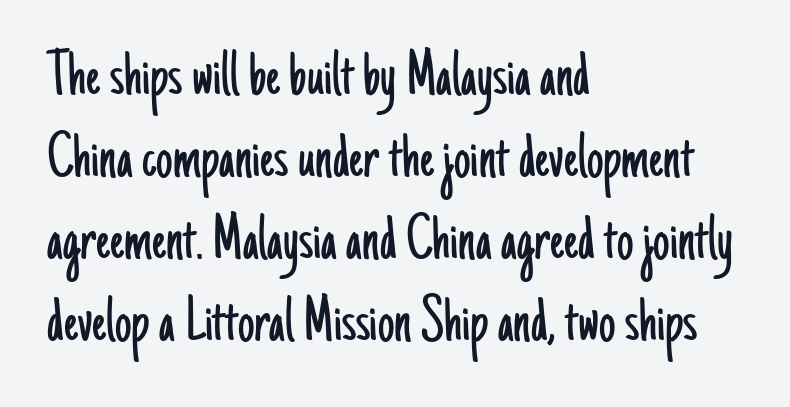
Notice how the stems are strictly vertical — no italics here. You could not count columns in this text — the font is proportionally spaced. Typeset ragged right — the left edge is the straight one. Is the letter spacing exaggerated? No — it looks like the ordinary default. A clean baseline with only descenders dipping below it.
